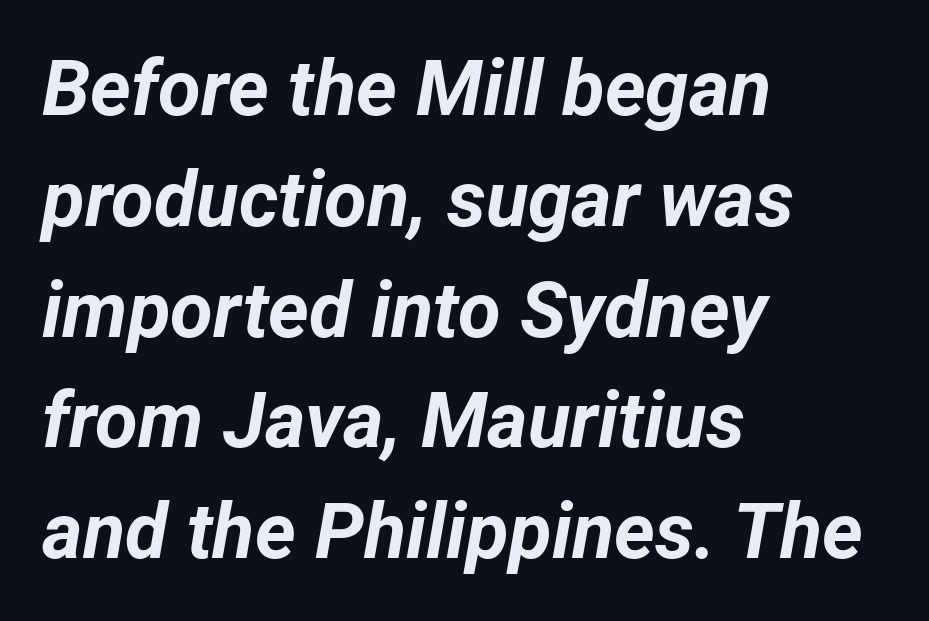
Q: Is the text bold? A: Yes.
Q: Is the text italic (slanted)? A: Yes, it leans right by about 12 degrees.
Q: Is the text underlined? A: No.
Q: How is the paragraph aligned? A: Left-aligned.
Q: Is the spacing between letters normal or unusually wide? A: Normal.
Q: Is the spacing between lines tight, normal or loose? A: Normal.
Q: Width (condensed, normal, or wide)? A: Normal.
Q: Stroke contrast? A: Low.
Q: x-height? A: Medium.
Q: Monospaced? A: No.
